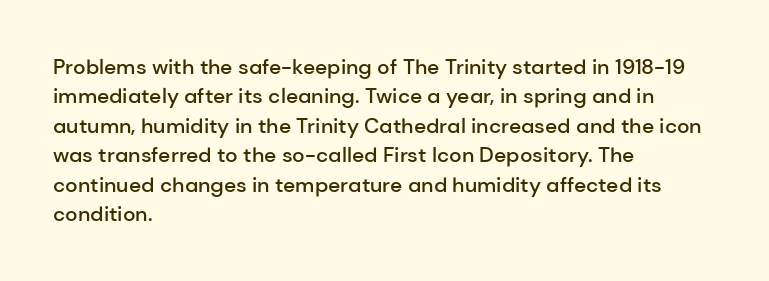
The image shows 21 px text type, upright; set left-aligned, normal line spacing (1.4x), normal letter spacing, not underlined.
